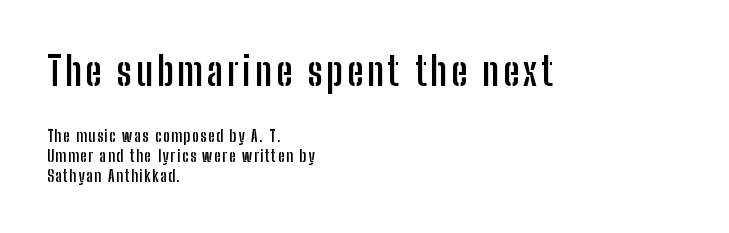
{"serif": "no", "italic": "no", "bold": "yes", "weight": "semibold", "width": "condensed", "stroke_contrast": "low", "x_height": "medium", "monospaced": "no", "underline": "no", "align": "left", "line_spacing_ratio": 1.23, "larger_block": "first", "size_ratio": 2.44, "glyph_px": 39}
